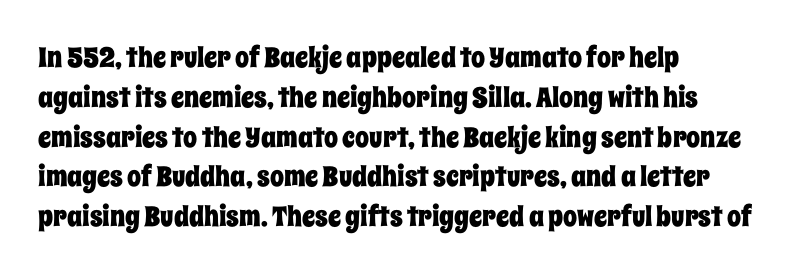
Q: Is the text italic (slanted)? A: No, it is upright.
Q: Is the text underlined? A: No.
Q: How is the paragraph aligned? A: Left-aligned.
Q: Is the spacing between letters normal or unusually wide? A: Normal.
Q: Is the spacing between lines tight, normal or loose? A: Normal.
Q: Width (condensed, normal, or wide)? A: Condensed.
Q: Stroke contrast? A: Low.
Q: x-height? A: Large.
Q: Monospaced? A: No.
